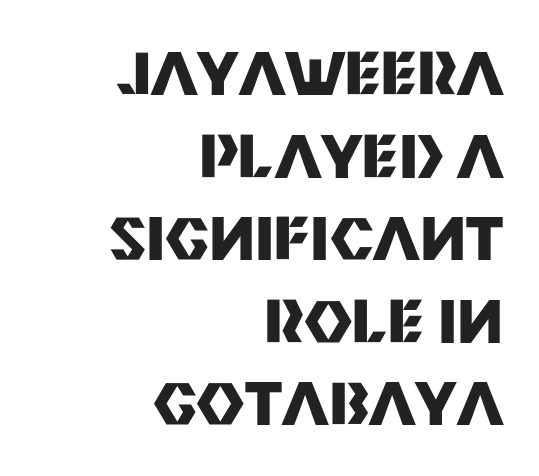
The image shows 59 px heavy sans-serif type, upright; set right-aligned, normal line spacing (1.4x), normal letter spacing, not underlined; medium stroke contrast and a large x-height.
